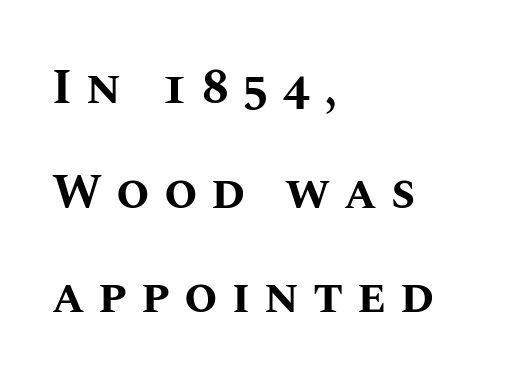
The image shows 48 px bold type, upright; set left-aligned, loose line spacing (2.18x), unusually wide letter spacing (+0.29 em), not underlined; medium stroke contrast and a large x-height.
